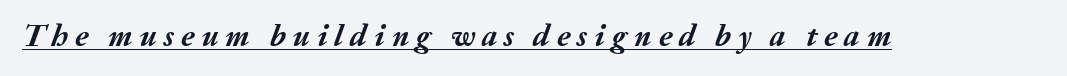
{"italic": "yes", "lean": "right", "slant_degrees": 20, "bold": "yes", "weight": "semibold", "width": "normal", "stroke_contrast": "medium", "x_height": "medium", "monospaced": "no", "underline": "yes", "letter_spacing": "wide", "letter_spacing_em": 0.22, "glyph_px": 31}
